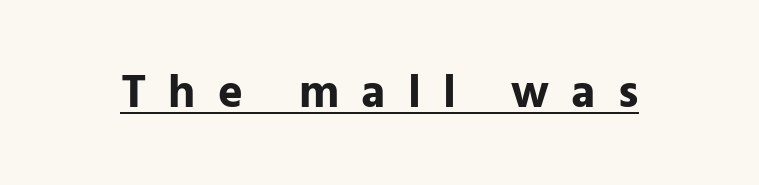
Q: Is the text bold? A: Yes.
Q: Is the text italic (slanted)? A: No, it is upright.
Q: Is the typeface a serif or a sans-serif typeface? A: Sans-serif.
Q: Is the text underlined? A: Yes.
Q: Is the spacing between letters normal or unusually wide? A: Unusually wide.
Q: Width (condensed, normal, or wide)? A: Normal.
Q: Stroke contrast? A: Low.
Q: x-height? A: Medium.
Q: Monospaced? A: No.
